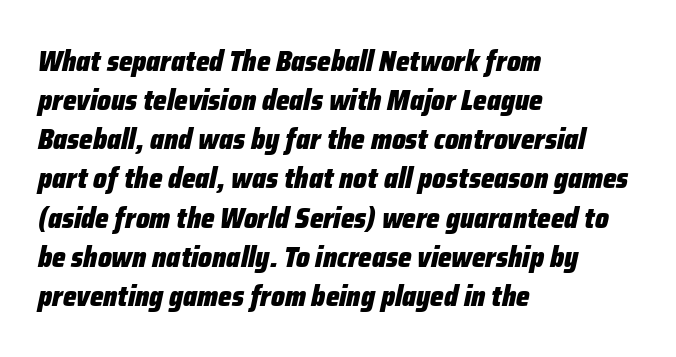
The image shows 29 px heavy, condensed type, italic (leaning right); set left-aligned, normal line spacing (1.35x), normal letter spacing, not underlined; low stroke contrast and a medium x-height.
